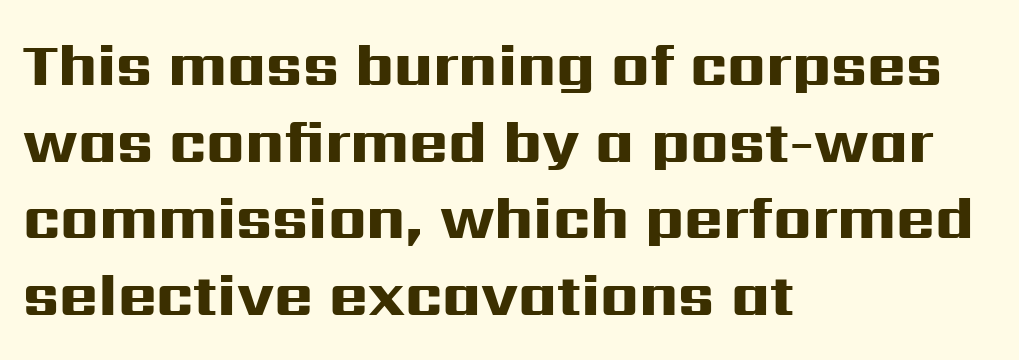
Alignment: flush left. Think of a printed novel: that variable character pitch is what you see here. The designer went with a sans here, leaving each stem footless. Has an underline been added? It has not.
